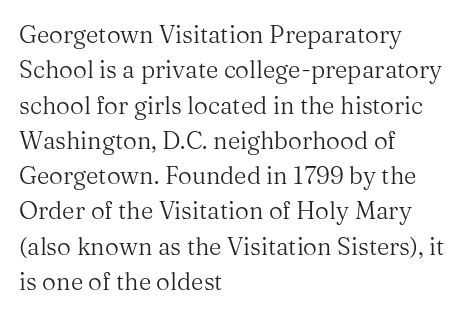
The image shows 24 px text type, upright; set left-aligned, normal line spacing (1.47x), normal letter spacing, not underlined.
